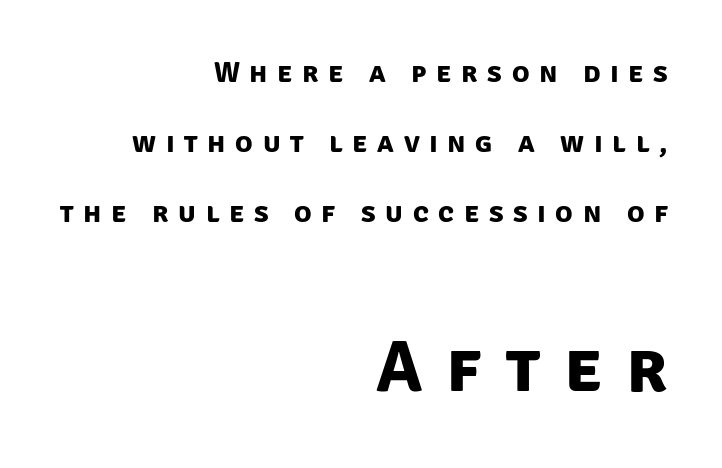
The image shows 73 px bold sans-serif type; set right-aligned, loose line spacing (2.41x), unusually wide letter spacing (+0.33 em), not underlined; the second (bottom) block is 2.52x larger; low stroke contrast and a large x-height.
